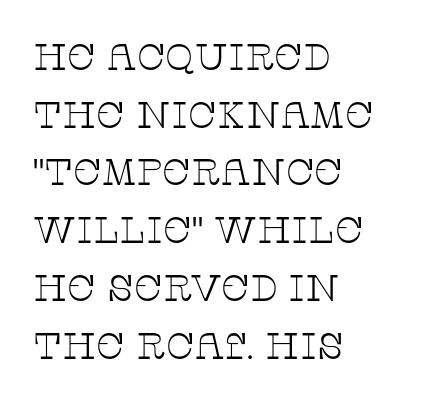
No extra tracking has been applied to these lines. Is the stroke heavy? The answer is a plain regular-or-lighter. The setting favours the left margin, as ordinary paragraphs usually do. The rendering uses natural spacing where letterforms have individual widths. Glance below the letters and you will spot only blank space. Classification — serif.
